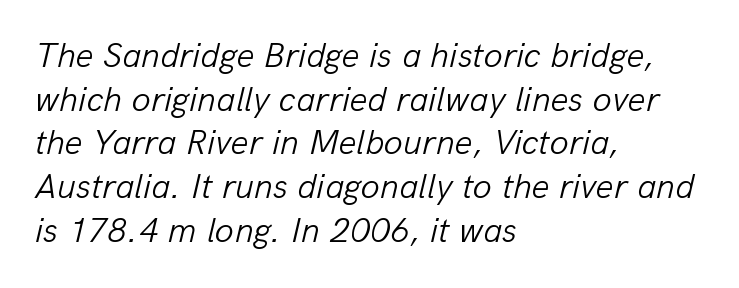
Q: Is the text bold? A: No.
Q: Is the text italic (slanted)? A: Yes, it leans right by about 13 degrees.
Q: Is the text underlined? A: No.
Q: How is the paragraph aligned? A: Left-aligned.
Q: Is the spacing between letters normal or unusually wide? A: Normal.
Q: Is the spacing between lines tight, normal or loose? A: Normal.
Q: Width (condensed, normal, or wide)? A: Normal.
Q: Stroke contrast? A: Low.
Q: x-height? A: Medium.
Q: Monospaced? A: No.
